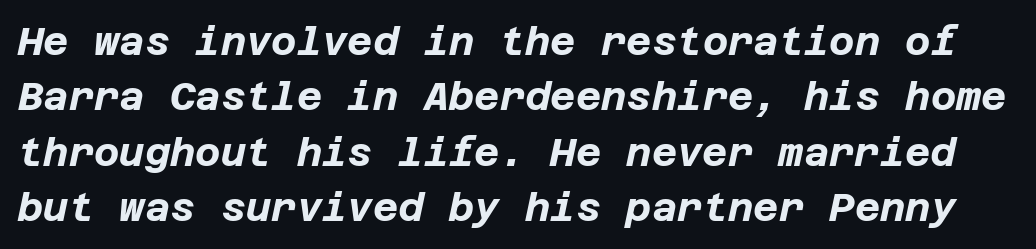
The image shows 39 px bold type, italic (leaning right); set normal line spacing (1.42x), normal letter spacing, not underlined; low stroke contrast and a large x-height.
